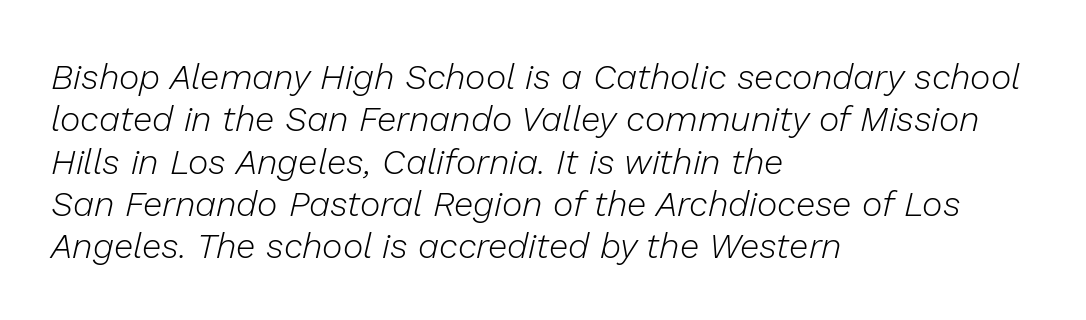
Q: Is the text bold? A: No.
Q: Is the text italic (slanted)? A: Yes, it leans right by about 13 degrees.
Q: Is the text underlined? A: No.
Q: How is the paragraph aligned? A: Left-aligned.
Q: Is the spacing between letters normal or unusually wide? A: Normal.
Q: Width (condensed, normal, or wide)? A: Normal.
Q: Stroke contrast? A: Low.
Q: x-height? A: Medium.
Q: Monospaced? A: No.
